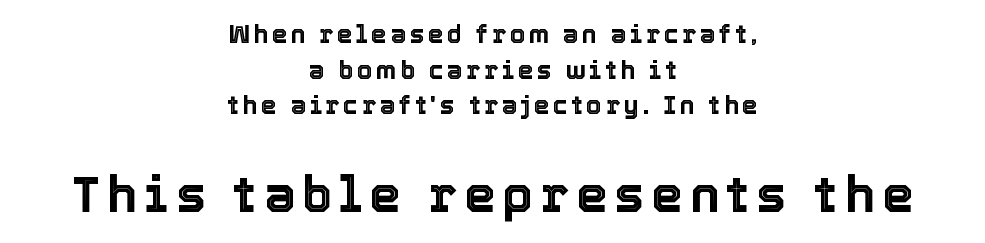
The paragraph shown floats in the horizontal middle. Does the lettering tilt? It doesn't — this is upright. Any mark beneath the type? The region is blank. These lines sit exactly where default settings would place them.
